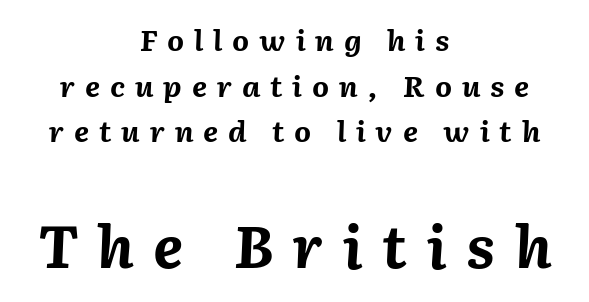
The image shows 58 px bold type, italic (leaning right); set centered, normal line spacing (1.57x), unusually wide letter spacing (+0.34 em), not underlined; the second (bottom) block is 2.0x larger; medium stroke contrast and a medium x-height.
